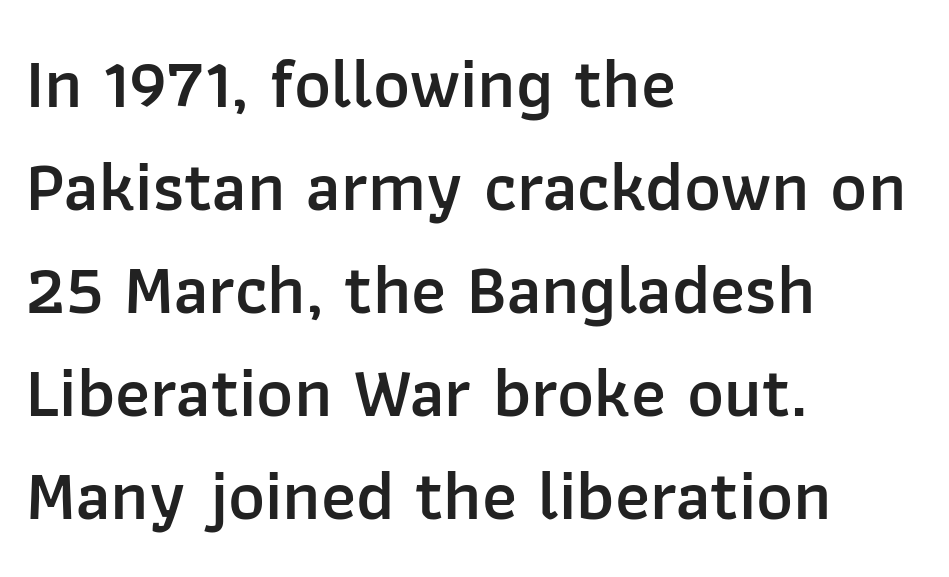
Q: Is the text bold? A: Semi-bold.
Q: Is the text italic (slanted)? A: No, it is upright.
Q: Is the typeface a serif or a sans-serif typeface? A: Sans-serif.
Q: Is the text underlined? A: No.
Q: How is the paragraph aligned? A: Left-aligned.
Q: Is the spacing between letters normal or unusually wide? A: Normal.
Q: Is the spacing between lines tight, normal or loose? A: Normal.
Q: Width (condensed, normal, or wide)? A: Normal.
Q: Stroke contrast? A: Low.
Q: x-height? A: Medium.
Q: Monospaced? A: No.
